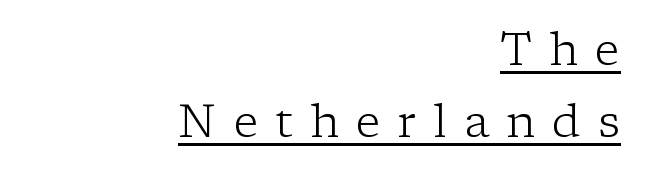
Q: Is the text bold? A: No.
Q: Is the text italic (slanted)? A: No, it is upright.
Q: Is the typeface a serif or a sans-serif typeface? A: Serif.
Q: Is the text underlined? A: Yes.
Q: How is the paragraph aligned? A: Right-aligned.
Q: Is the spacing between letters normal or unusually wide? A: Unusually wide.
Q: Is the spacing between lines tight, normal or loose? A: Normal.
Q: Width (condensed, normal, or wide)? A: Normal.
Q: Stroke contrast? A: Low.
Q: x-height? A: Medium.
Q: Monospaced? A: No.
